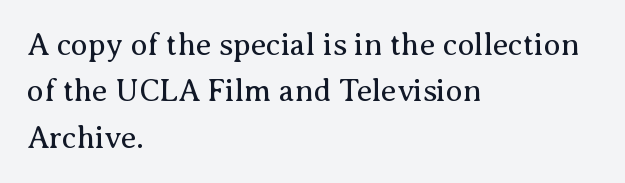
Q: Is the text bold? A: No.
Q: Is the text italic (slanted)? A: No, it is upright.
Q: Is the typeface a serif or a sans-serif typeface? A: Serif.
Q: Is the text underlined? A: No.
Q: How is the paragraph aligned? A: Left-aligned.
Q: Is the spacing between letters normal or unusually wide? A: Normal.
Q: Is the spacing between lines tight, normal or loose? A: Normal.
Q: Width (condensed, normal, or wide)? A: Normal.
Q: Stroke contrast? A: Medium.
Q: x-height? A: Medium.
Q: Monospaced? A: No.
